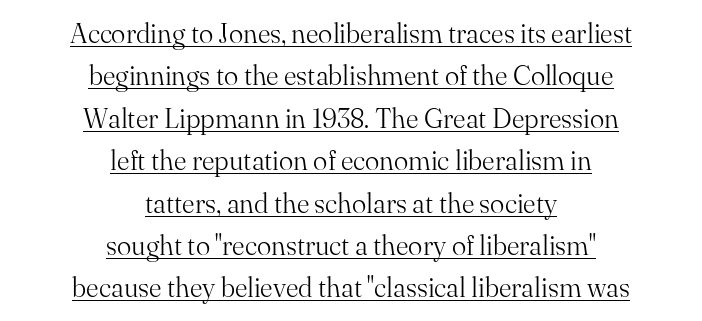
{"italic": "no", "bold": "no", "underline": "yes", "align": "center", "line_spacing": "normal", "line_spacing_ratio": 1.57, "letter_spacing": "normal", "letter_spacing_em": 0.0, "glyph_px": 27}
